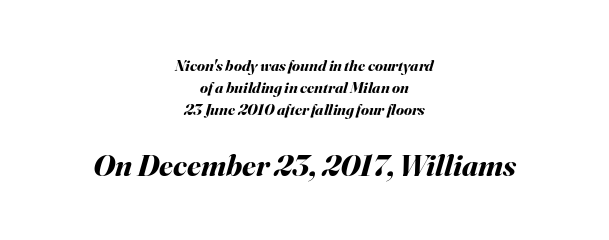
The zone under the glyphs is completely vacant. Stroke thickness is high; the sample reads as a true bold. Normally led — the rows are evenly, conventionally spaced. Of the two passages, the one underneath uses the larger point size. You could not count columns in this text — the font is proportionally spaced. Does the lettering tilt? It does — this is italic.
